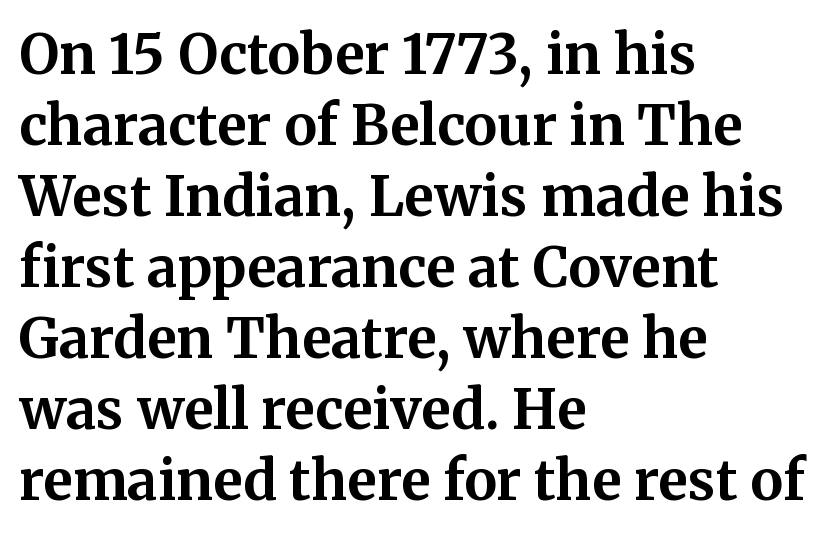
{"serif": "yes", "italic": "no", "bold": "yes", "weight": "bold", "width": "normal", "stroke_contrast": "medium", "x_height": "medium", "monospaced": "no", "underline": "no", "align": "left", "line_spacing": "normal", "line_spacing_ratio": 1.29, "letter_spacing": "normal", "letter_spacing_em": 0.0, "glyph_px": 55}
